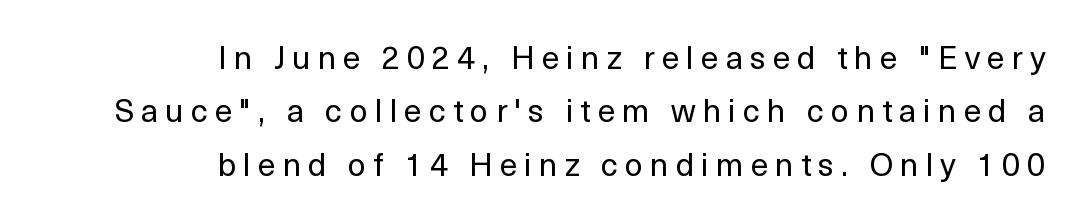
Q: Is the text bold? A: No.
Q: Is the text italic (slanted)? A: No, it is upright.
Q: Is the typeface a serif or a sans-serif typeface? A: Sans-serif.
Q: Is the text underlined? A: No.
Q: How is the paragraph aligned? A: Right-aligned.
Q: Is the spacing between letters normal or unusually wide? A: Unusually wide.
Q: Is the spacing between lines tight, normal or loose? A: Normal.
Q: Width (condensed, normal, or wide)? A: Normal.
Q: x-height? A: Medium.
Q: Monospaced? A: No.
